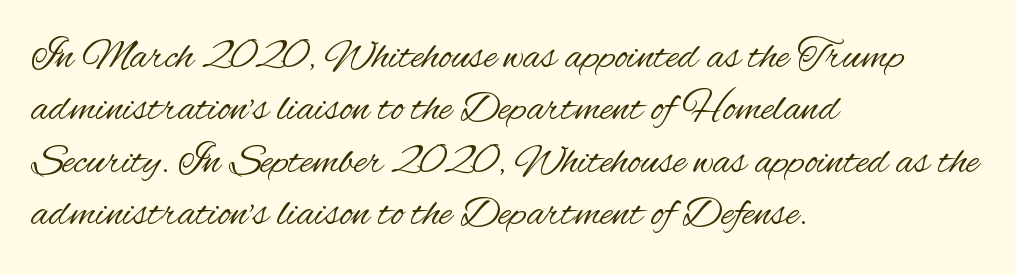
{"serif": "no", "bold": "no", "weight": "regular", "width": "condensed", "stroke_contrast": "medium", "x_height": "small", "monospaced": "no", "underline": "no", "align": "left", "line_spacing_ratio": 1.22, "letter_spacing": "normal", "letter_spacing_em": 0.0, "glyph_px": 43}
